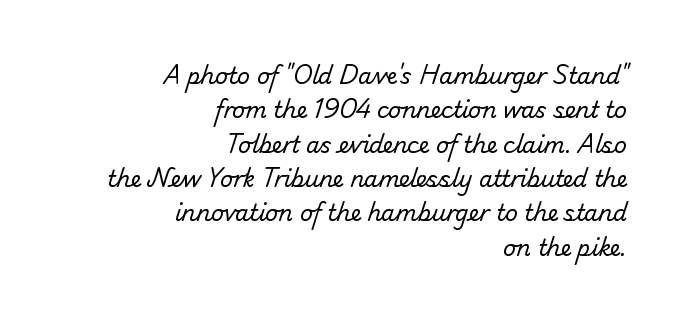
The image shows 22 px text type; set right-aligned, normal line spacing (1.56x), normal letter spacing, not underlined.
